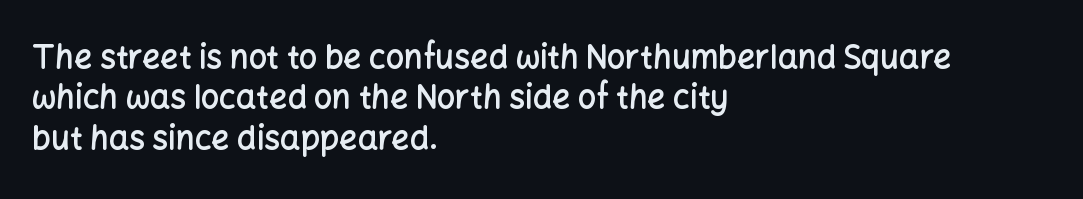
Q: Is the text bold? A: Semi-bold.
Q: Is the text italic (slanted)? A: No, it is upright.
Q: Is the typeface a serif or a sans-serif typeface? A: Sans-serif.
Q: Is the text underlined? A: No.
Q: How is the paragraph aligned? A: Left-aligned.
Q: Is the spacing between letters normal or unusually wide? A: Normal.
Q: Is the spacing between lines tight, normal or loose? A: Normal.
Q: Width (condensed, normal, or wide)? A: Normal.
Q: Stroke contrast? A: Low.
Q: x-height? A: Medium.
Q: Monospaced? A: No.
